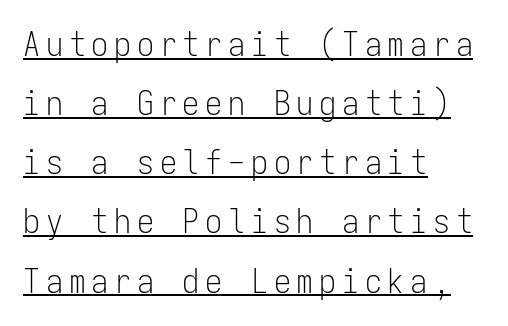
A rule runs beneath these lines of type. The characters are drawn with everyday or finer stroke widths. Nothing sits at the stroke ends, so this counts as sans-serif. Do the characters align in a grid? Yes, the font is monospaced. The letters stand straight up with perfectly vertical stems.
